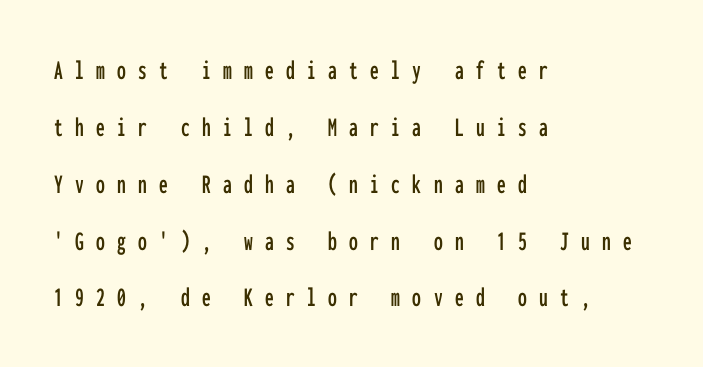
Q: Is the text italic (slanted)? A: No, it is upright.
Q: Is the typeface a serif or a sans-serif typeface? A: Sans-serif.
Q: Is the text underlined? A: No.
Q: How is the paragraph aligned? A: Left-aligned.
Q: Is the spacing between letters normal or unusually wide? A: Unusually wide.
Q: Is the spacing between lines tight, normal or loose? A: Loose.
Q: Width (condensed, normal, or wide)? A: Condensed.
Q: Stroke contrast? A: Low.
Q: x-height? A: Medium.
Q: Monospaced? A: Yes.
